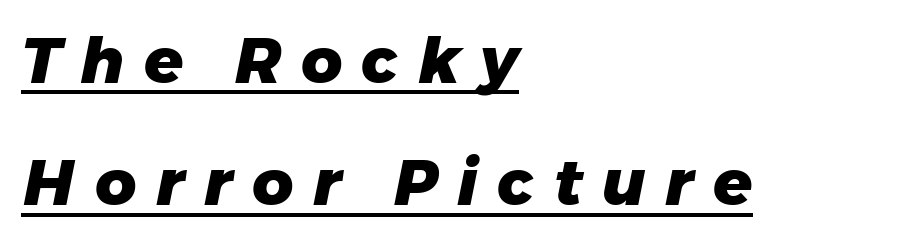
Q: Is the text bold? A: Yes.
Q: Is the text italic (slanted)? A: Yes, it leans right by about 11 degrees.
Q: Is the text underlined? A: Yes.
Q: How is the paragraph aligned? A: Left-aligned.
Q: Is the spacing between letters normal or unusually wide? A: Unusually wide.
Q: Is the spacing between lines tight, normal or loose? A: Loose.
Q: Width (condensed, normal, or wide)? A: Normal.
Q: Stroke contrast? A: Low.
Q: x-height? A: Medium.
Q: Monospaced? A: No.
